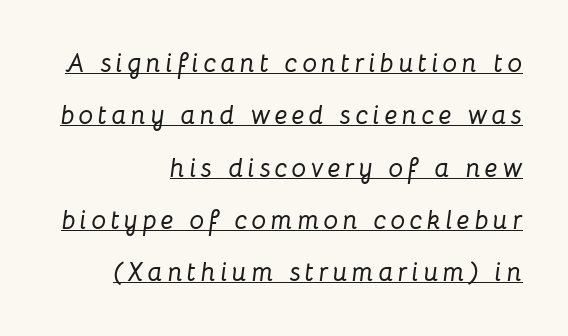
{"italic": "yes", "lean": "right", "slant_degrees": 8, "underline": "yes", "align": "right", "line_spacing": "loose", "line_spacing_ratio": 2.01, "glyph_px": 26}
